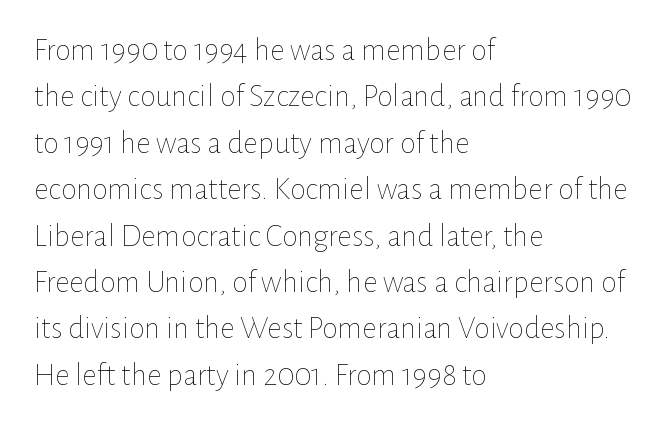
The image shows 32 px thin type, upright; set left-aligned, normal line spacing (1.45x), normal letter spacing, not underlined; low stroke contrast and a medium x-height.
